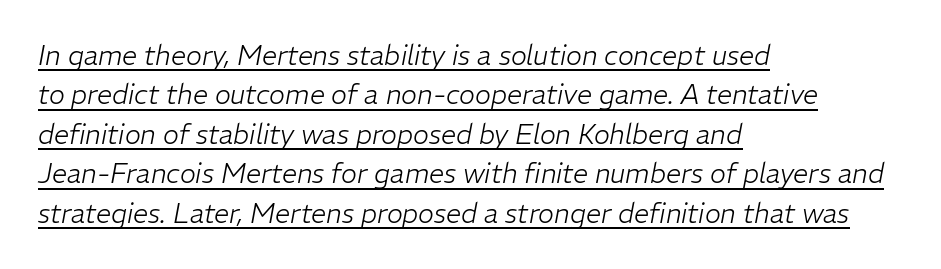
{"italic": "yes", "lean": "right", "slant_degrees": 11, "bold": "no", "underline": "yes", "align": "left", "line_spacing": "normal", "line_spacing_ratio": 1.46, "letter_spacing": "normal", "letter_spacing_em": 0.0, "glyph_px": 27}
